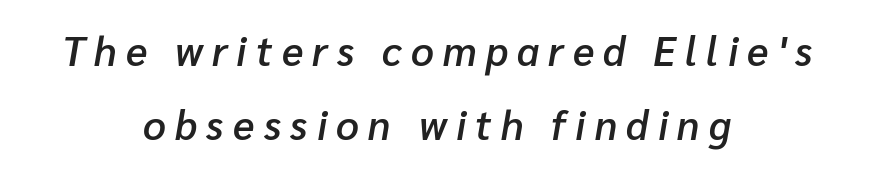
The image shows 40 px semibold type, italic (leaning right); set centered, line spacing 1.86x, unusually wide letter spacing (+0.23 em), not underlined; low stroke contrast and a medium x-height.
